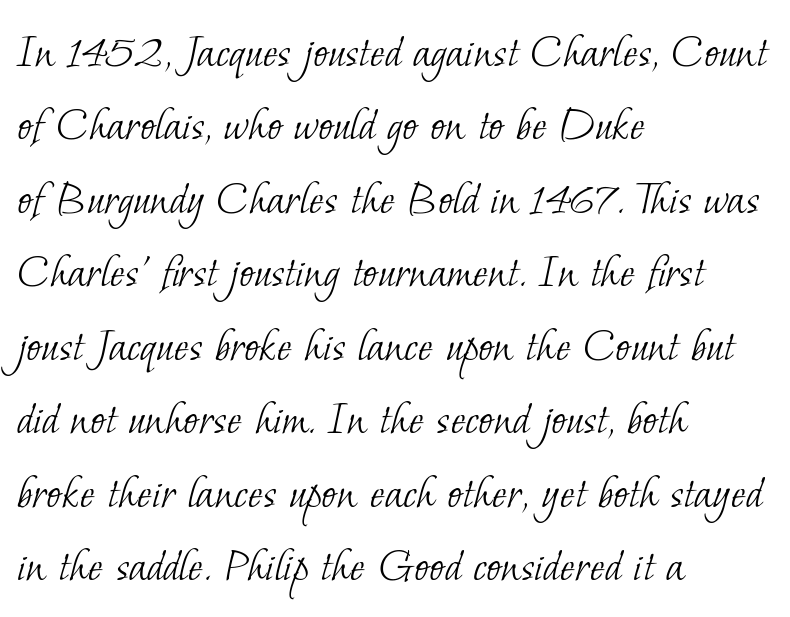
Q: Is the text bold? A: No.
Q: Is the typeface a serif or a sans-serif typeface? A: Serif.
Q: Is the text underlined? A: No.
Q: How is the paragraph aligned? A: Left-aligned.
Q: Is the spacing between letters normal or unusually wide? A: Normal.
Q: Is the spacing between lines tight, normal or loose? A: Normal.
Q: Width (condensed, normal, or wide)? A: Normal.
Q: Stroke contrast? A: Low.
Q: x-height? A: Small.
Q: Monospaced? A: No.
